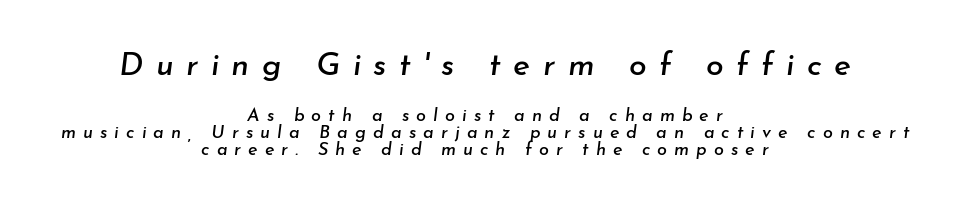
The image shows 32 px text type, italic (leaning right); set centered, tight line spacing (0.95x), unusually wide letter spacing (+0.39 em), not underlined; the first (top) block is 1.78x larger; low stroke contrast and a small x-height.
